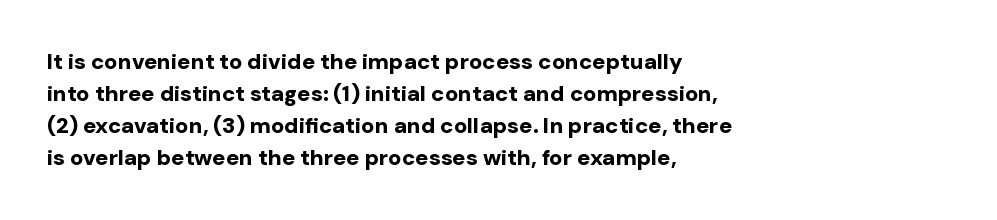
{"italic": "no", "bold": "yes", "underline": "no", "align": "left", "line_spacing": "normal", "line_spacing_ratio": 1.46, "letter_spacing": "normal", "letter_spacing_em": 0.0, "glyph_px": 22}
